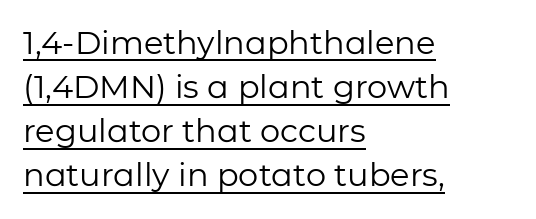
Q: Is the text bold? A: No.
Q: Is the text italic (slanted)? A: No, it is upright.
Q: Is the typeface a serif or a sans-serif typeface? A: Sans-serif.
Q: Is the text underlined? A: Yes.
Q: How is the paragraph aligned? A: Left-aligned.
Q: Is the spacing between letters normal or unusually wide? A: Normal.
Q: Is the spacing between lines tight, normal or loose? A: Normal.
Q: Width (condensed, normal, or wide)? A: Normal.
Q: Stroke contrast? A: Low.
Q: x-height? A: Medium.
Q: Monospaced? A: No.
